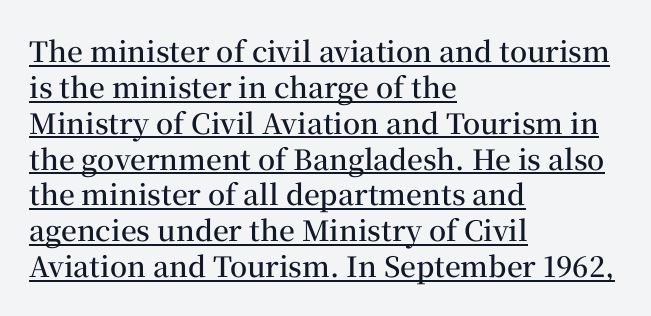
The image shows 28 px semibold serif type, upright; set left-aligned, normal line spacing (1.28x), normal letter spacing, underlined; medium stroke contrast and a medium x-height.
